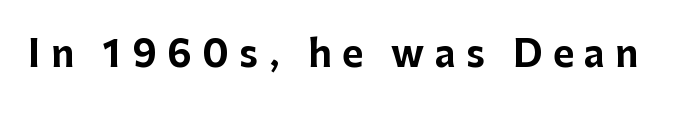
Q: Is the text bold? A: Yes.
Q: Is the text italic (slanted)? A: No, it is upright.
Q: Is the typeface a serif or a sans-serif typeface? A: Sans-serif.
Q: Is the text underlined? A: No.
Q: Is the spacing between letters normal or unusually wide? A: Unusually wide.
Q: Width (condensed, normal, or wide)? A: Normal.
Q: Stroke contrast? A: Low.
Q: x-height? A: Medium.
Q: Monospaced? A: No.
